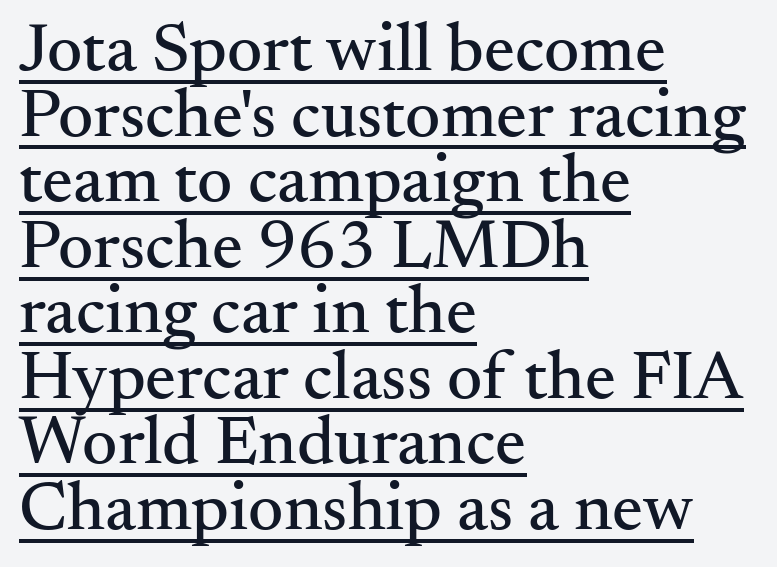
A rule runs beneath these lines of type. Ascenders rise straight up at ninety degrees. Leading is clearly below the norm, producing a dense column. Default kerning and tracking; the words read as compact shapes. Here the designer chose a conventional face with non-uniform glyph widths. A student would call this left alignment; a typographer would say flush left, rag right.
